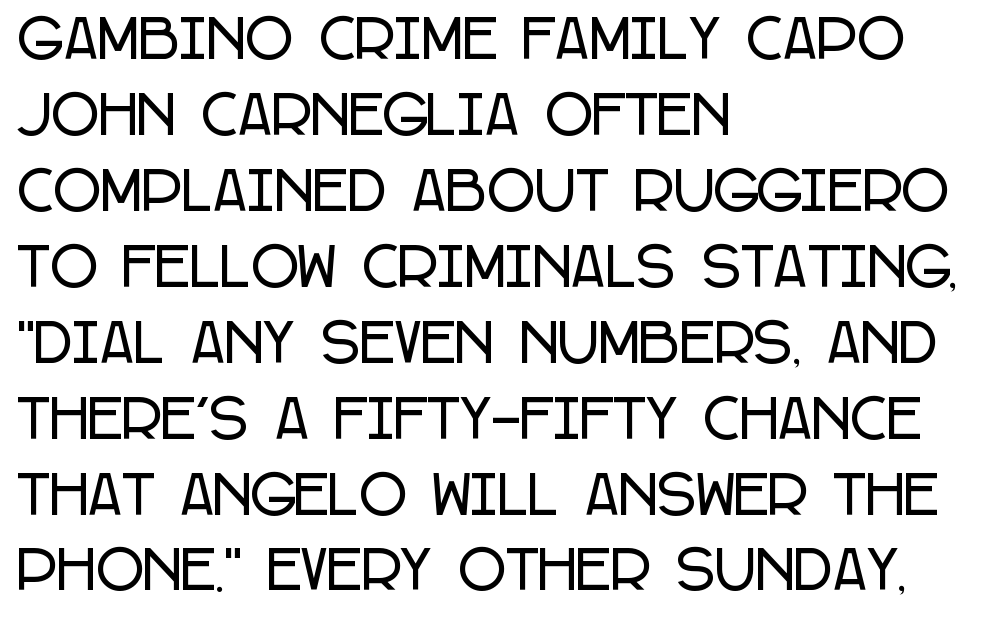
The passage shown is typed in a proportional face where columns would drift. It's the straight-up-and-down kind of type. Has an underline been added? It has not. Caption: standard tracking, unaltered. Horizontally, the lines are justified to the leading edge only.
